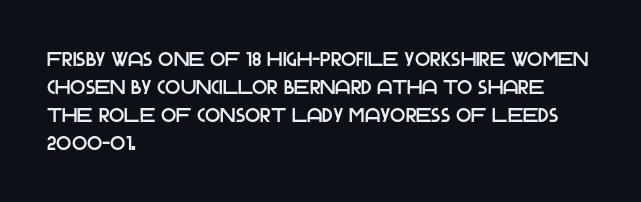
{"italic": "no", "underline": "no", "align": "left", "line_spacing": "normal", "line_spacing_ratio": 1.4, "letter_spacing": "normal", "letter_spacing_em": 0.0, "glyph_px": 20}
